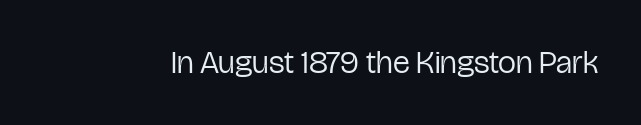
Here the designer chose a conventional face with non-uniform glyph widths. Is the stroke heavy? The answer is a plain regular-or-lighter. The tracking reads as untouched default to a designer's eye. The designer went with a sans here, leaving each stem footless.
